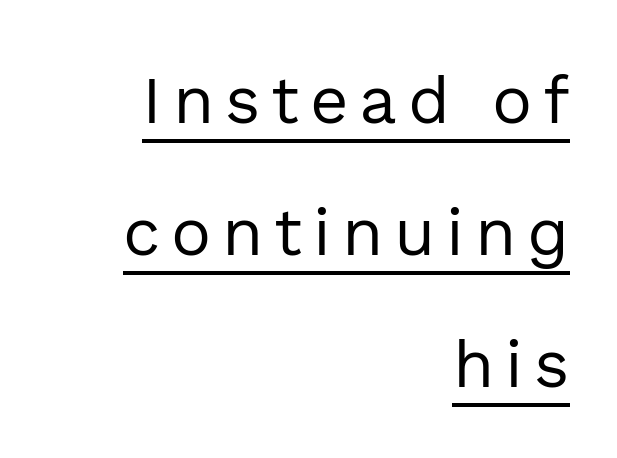
Reading down the block, your eye finds every line finishing at a fixed right position. This reads as an unemphasized weight, regular at the heaviest. Notice the wide empty band between every row — that's loose leading. You can tell it's not italic because the verticals are truly vertical. The rendering shows plain stroke endings on the letterforms — a sans-serif design. You could not count columns in this text — the font is proportionally spaced.
